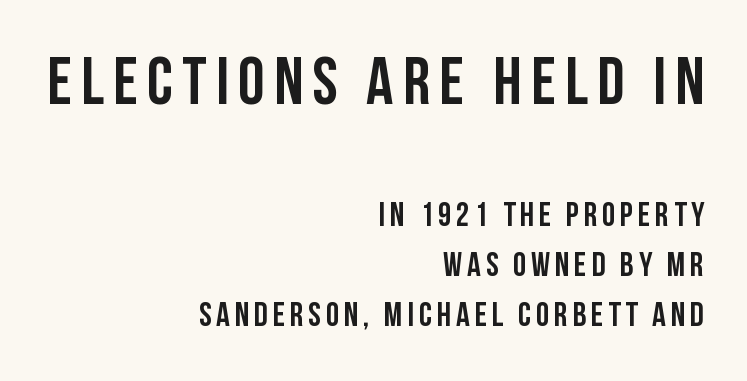
The image shows 67 px condensed sans-serif type, upright; set right-aligned, normal line spacing (1.47x), not underlined; the first (top) block is 1.97x larger; low stroke contrast and a large x-height.
